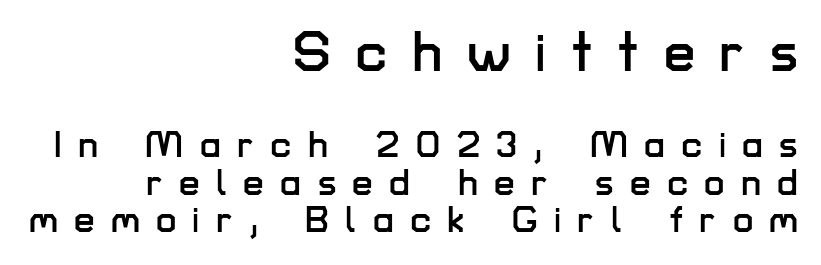
The image shows 56 px sans-serif type, upright; set right-aligned, tight line spacing (1.02x), unusually wide letter spacing (+0.44 em), not underlined; the first (top) block is 1.51x larger; low stroke contrast and a medium x-height.
